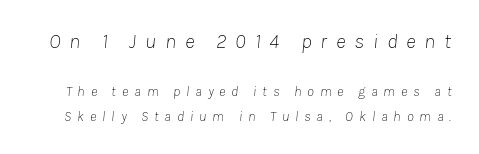
Q: Is the text bold? A: No.
Q: Is the text italic (slanted)? A: Yes, it leans right by about 8 degrees.
Q: Is the text underlined? A: No.
Q: Is the spacing between letters normal or unusually wide? A: Unusually wide.
Q: Which block of text is set in a larger size, the first (top) or the second (bottom)? A: The first (top) one.
